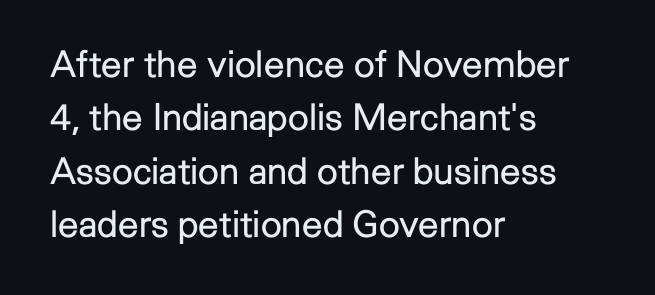
The string is rendered with underlining switched off. The typesetting does not lean heavy: it is not bold. A typesetter would label this face a sans. These lines stack with their left ends in a neat column. Reading down the column, the eye jumps a familiar distance to each next line.
